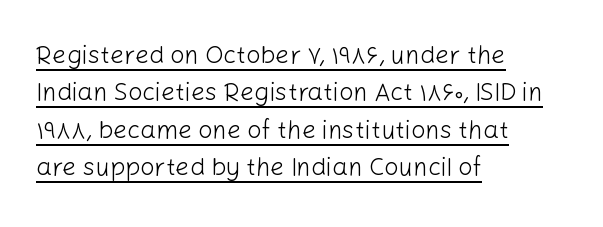
Q: Is the text bold? A: No.
Q: Is the text italic (slanted)? A: No, it is upright.
Q: Is the text underlined? A: Yes.
Q: How is the paragraph aligned? A: Left-aligned.
Q: Is the spacing between letters normal or unusually wide? A: Normal.
Q: Is the spacing between lines tight, normal or loose? A: Normal.
